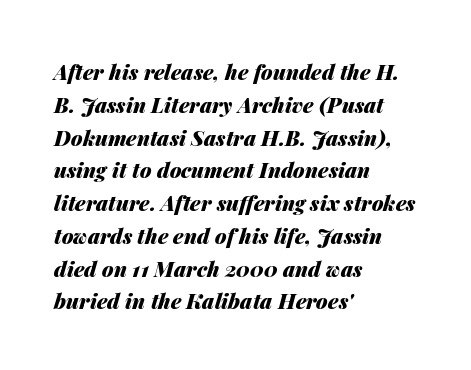
Q: Is the text bold? A: Yes.
Q: Is the text italic (slanted)? A: Yes, it leans right by about 14 degrees.
Q: Is the text underlined? A: No.
Q: How is the paragraph aligned? A: Left-aligned.
Q: Is the spacing between letters normal or unusually wide? A: Normal.
Q: Is the spacing between lines tight, normal or loose? A: Normal.
